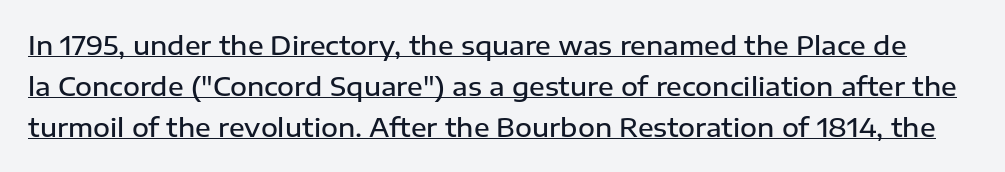
I'd describe the lettering as semibold — firm but not a full bold. A roman cut, with each character standing at attention. Interline gaps are of average width in this sample. The string is rendered with underlining switched on.
